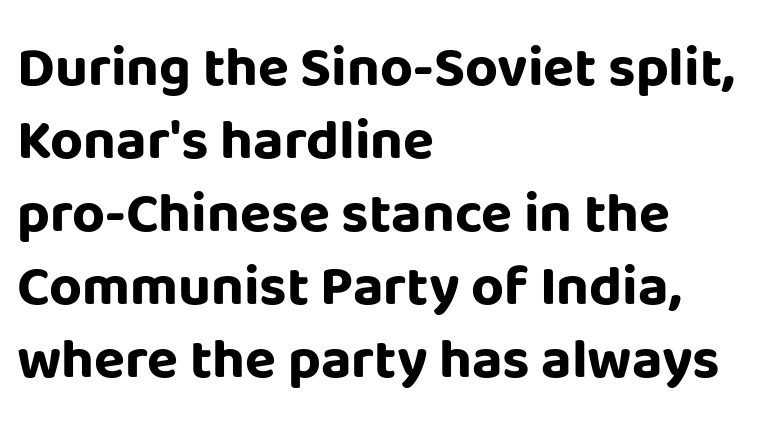
Q: Is the text bold? A: Yes.
Q: Is the text italic (slanted)? A: No, it is upright.
Q: Is the typeface a serif or a sans-serif typeface? A: Sans-serif.
Q: Is the text underlined? A: No.
Q: How is the paragraph aligned? A: Left-aligned.
Q: Is the spacing between letters normal or unusually wide? A: Normal.
Q: Is the spacing between lines tight, normal or loose? A: Normal.
Q: Width (condensed, normal, or wide)? A: Normal.
Q: Stroke contrast? A: Low.
Q: x-height? A: Large.
Q: Monospaced? A: No.
